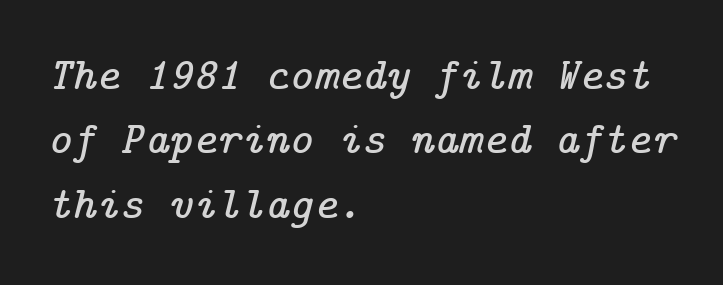
The image shows 46 px serif type, italic (leaning right); set left-aligned, normal line spacing (1.4x), normal letter spacing, not underlined; low stroke contrast and a medium x-height.
